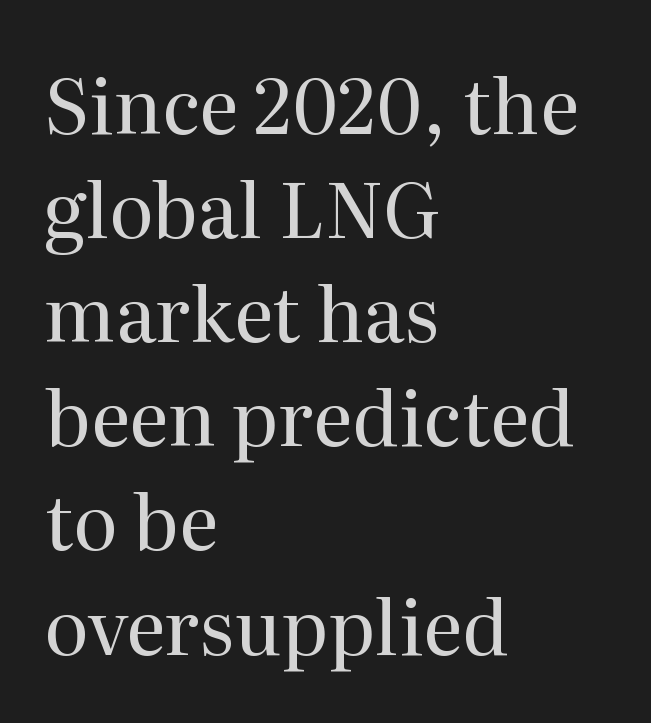
The image shows 76 px regular-weight serif type, upright; set left-aligned, normal line spacing (1.37x), normal letter spacing, not underlined; medium stroke contrast and a medium x-height.
